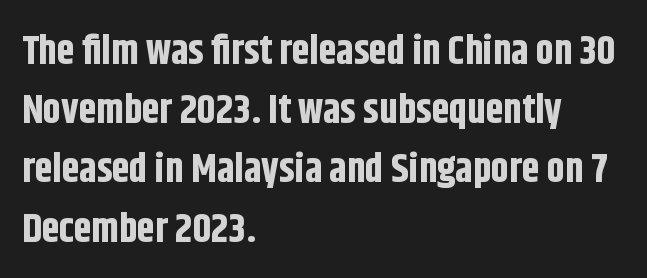
The image shows 40 px bold, condensed sans-serif type, upright; set left-aligned, normal line spacing (1.48x), normal letter spacing, not underlined; low stroke contrast and a large x-height.
